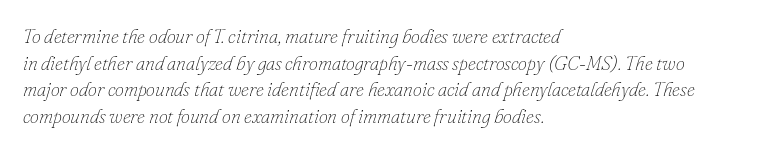
The image shows 20 px text type, italic (leaning right); set left-aligned, normal line spacing (1.33x), normal letter spacing, not underlined.
